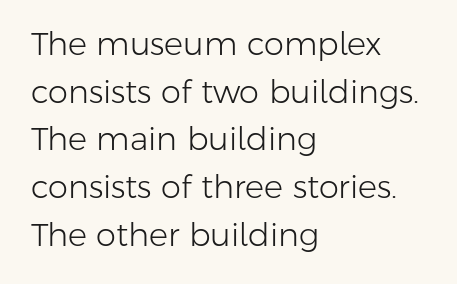
The image shows 32 px light sans-serif type, upright; set left-aligned, normal line spacing (1.49x), normal letter spacing, not underlined; low stroke contrast and a medium x-height.
